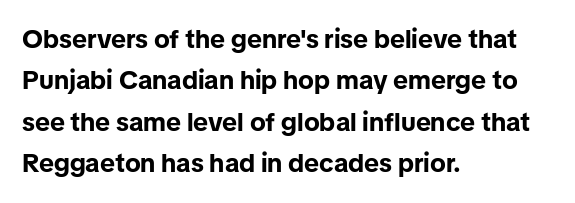
Q: Is the text bold? A: Yes.
Q: Is the text italic (slanted)? A: No, it is upright.
Q: Is the text underlined? A: No.
Q: How is the paragraph aligned? A: Left-aligned.
Q: Is the spacing between letters normal or unusually wide? A: Normal.
Q: Is the spacing between lines tight, normal or loose? A: Normal.
